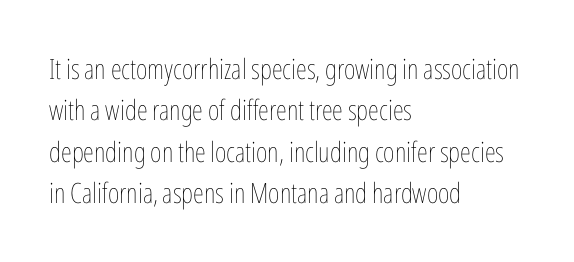
Weight: in the light-to-regular range. A roman cut, with each character standing at attention. Compared with typical body copy, the letter spacing here is the same. Here the designer chose a conventional face with non-uniform glyph widths. Horizontal bands of white between lines are of average thickness.
